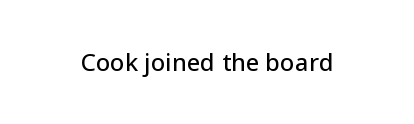
Q: Is the text italic (slanted)? A: No, it is upright.
Q: Is the text underlined? A: No.
Q: Is the spacing between letters normal or unusually wide? A: Normal.
